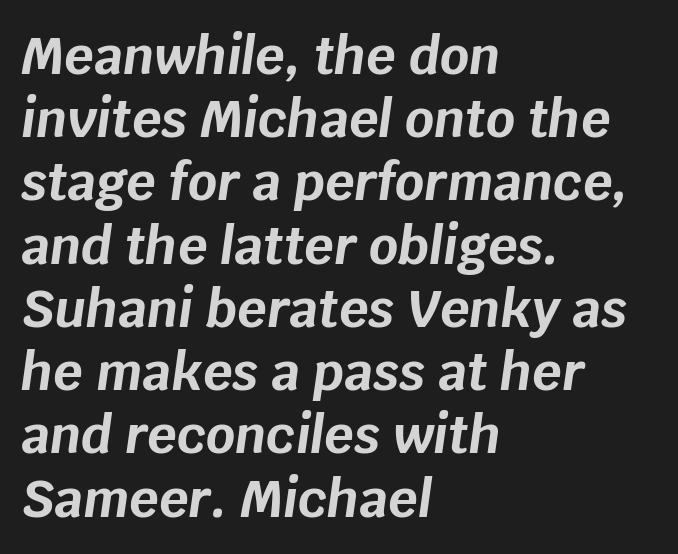
{"italic": "yes", "lean": "right", "slant_degrees": 8, "bold": "yes", "weight": "bold", "width": "normal", "stroke_contrast": "low", "x_height": "large", "monospaced": "no", "underline": "no", "align": "left", "line_spacing_ratio": 1.24, "letter_spacing": "normal", "letter_spacing_em": 0.0, "glyph_px": 51}
